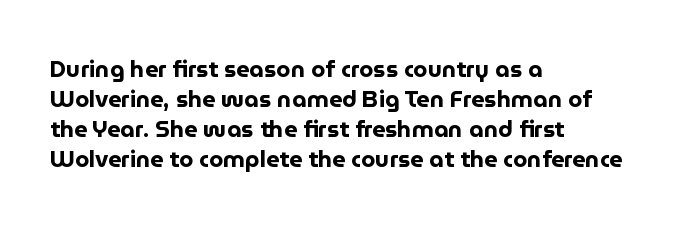
Designer's note — italics off, roman on. Clear beneath every line of the passage. Set as a true bold cut, around the 700 mark. How would I describe the line gaps? Plain and ordinary.
